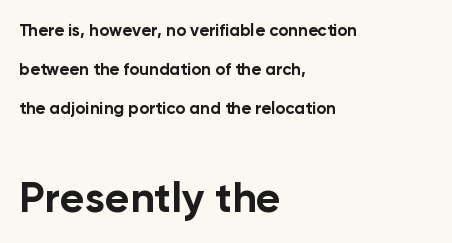
The designer went with a sans here, leaving each stem footless. The passage shown begins with its smaller block and ends with its larger one. What's the leading like? Stretched, with rows far apart. This sample is left-justified, so line endings fall wherever the words run out. Posture: vertical.
